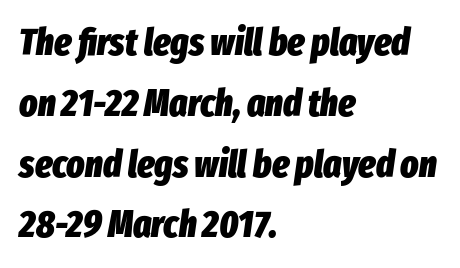
The image shows 38 px heavy, condensed type, italic (leaning right); set left-aligned, normal line spacing (1.6x), normal letter spacing, not underlined; low stroke contrast and a medium x-height.
